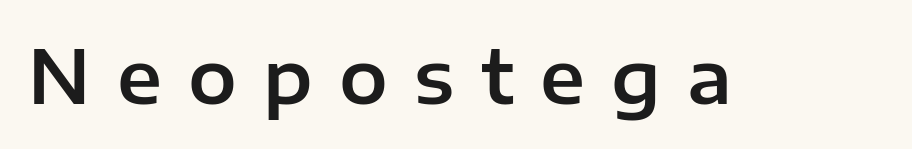
Words float on clear page, feet unadorned. This sample has the flowing, uneven cadence of proportional lettering. Words appear elongated and porous because spacing is wide. In terms of letterform style, serifs are entirely absent.
